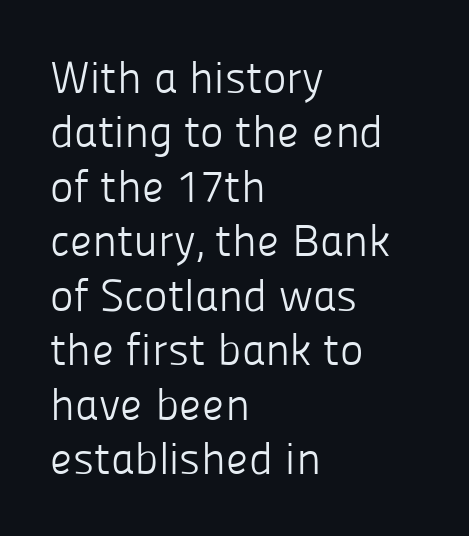
{"serif": "no", "italic": "no", "bold": "no", "weight": "light", "width": "normal", "stroke_contrast": "low", "x_height": "medium", "monospaced": "no", "underline": "no", "align": "left", "line_spacing_ratio": 1.21, "letter_spacing": "normal", "letter_spacing_em": 0.0, "glyph_px": 45}
